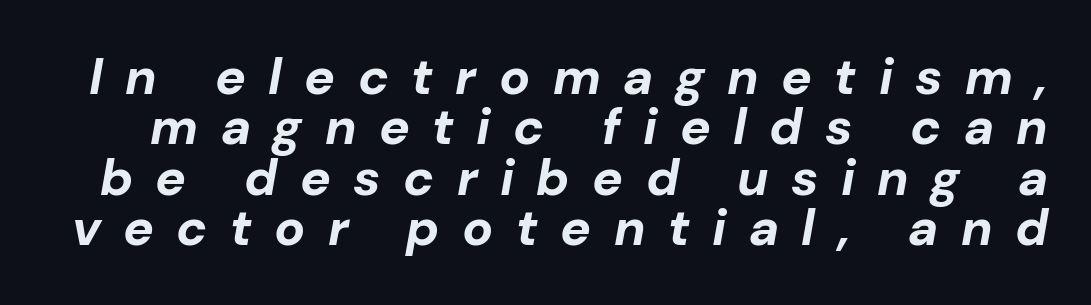
Horizontal bands of white between lines are thin slivers. Descender tails drop into unmarked territory. Each letter keeps its own natural width here, so spacing adapts to shape. Does extra space separate the letters? Yes, quite a lot of it. Chunky letters — that's bold for sure. Notice how the stems are inclined rather than vertical — that's the hallmark of italics.
